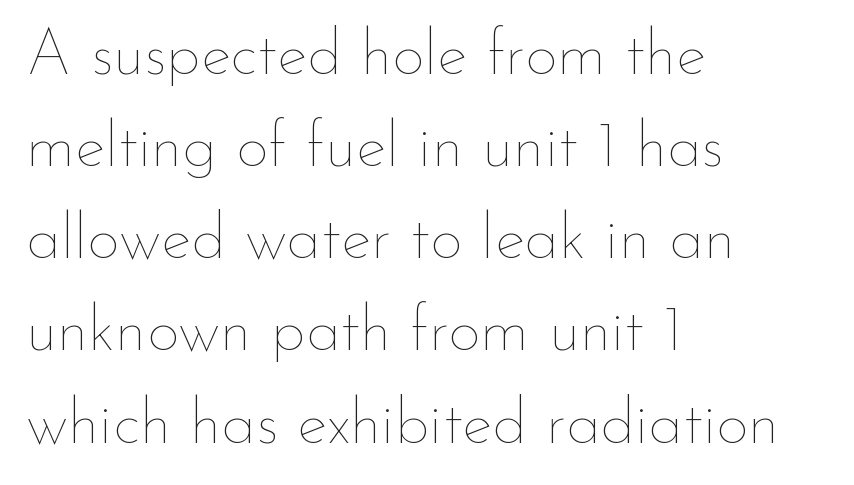
Q: Is the text bold? A: No.
Q: Is the text italic (slanted)? A: No, it is upright.
Q: Is the text underlined? A: No.
Q: How is the paragraph aligned? A: Left-aligned.
Q: Is the spacing between letters normal or unusually wide? A: Normal.
Q: Is the spacing between lines tight, normal or loose? A: Normal.
Q: Width (condensed, normal, or wide)? A: Normal.
Q: Stroke contrast? A: Low.
Q: x-height? A: Small.
Q: Monospaced? A: No.
